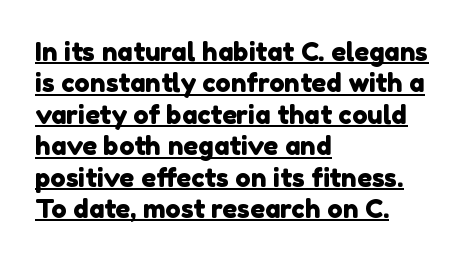
Q: Is the text underlined? A: Yes.
Q: How is the paragraph aligned? A: Left-aligned.
Q: Is the spacing between letters normal or unusually wide? A: Normal.
